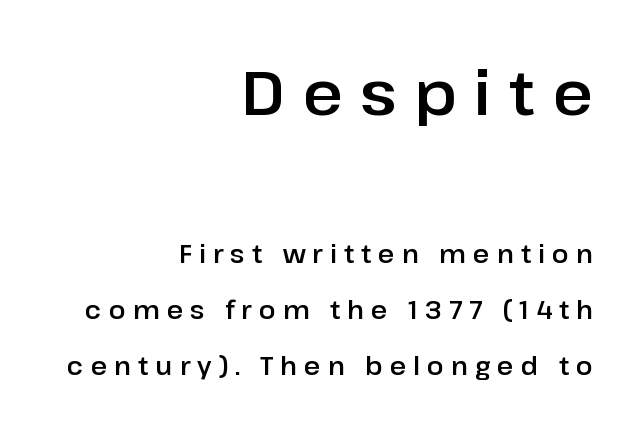
If you drew a line through each stem, it would be perfectly vertical. You can tell from the bare stems that sans-serif type was used. Honestly, the letter spacing is so wide it's the main thing you notice. No word sits above an underline.
